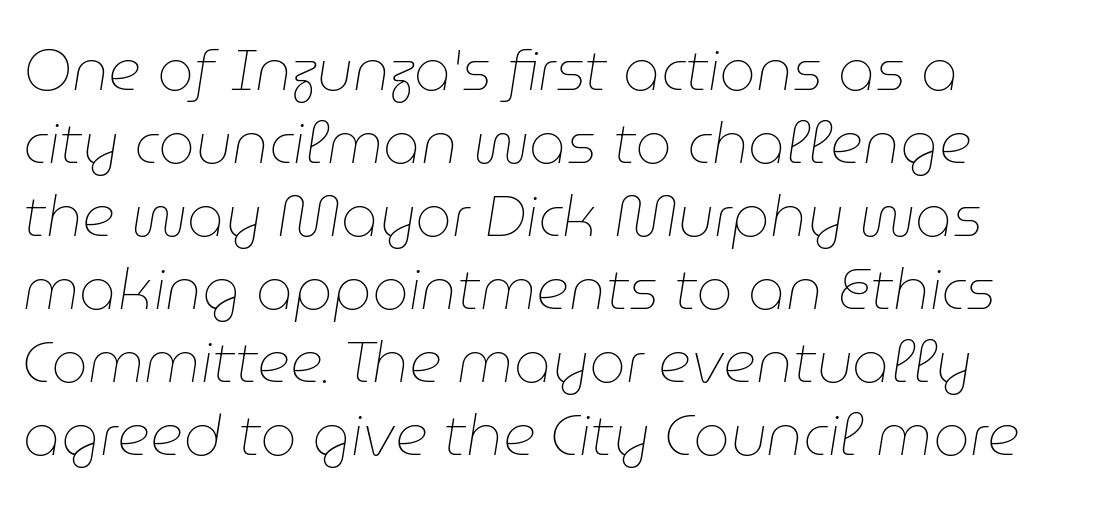
{"italic": "yes", "lean": "right", "slant_degrees": 9, "bold": "no", "weight": "thin", "width": "normal", "stroke_contrast": "low", "x_height": "medium", "monospaced": "no", "underline": "no", "align": "left", "line_spacing": "normal", "line_spacing_ratio": 1.26, "letter_spacing": "normal", "letter_spacing_em": 0.0, "glyph_px": 58}
